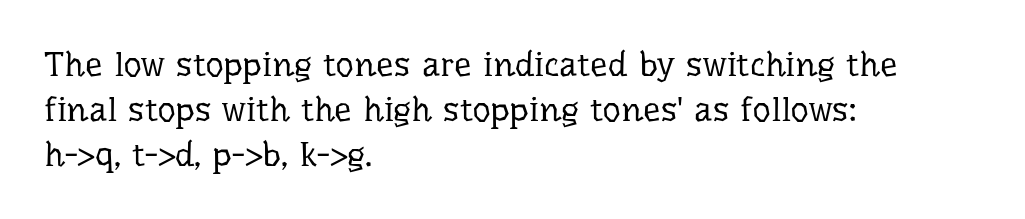
This sample is left-justified, so line endings fall wherever the words run out. The face used here is rendered with its standard letterfit. The passage shown stacks its lines at a standard gap. The rendering uses natural spacing where letterforms have individual widths. Check where the strokes stop: tiny serifs finish them off.
